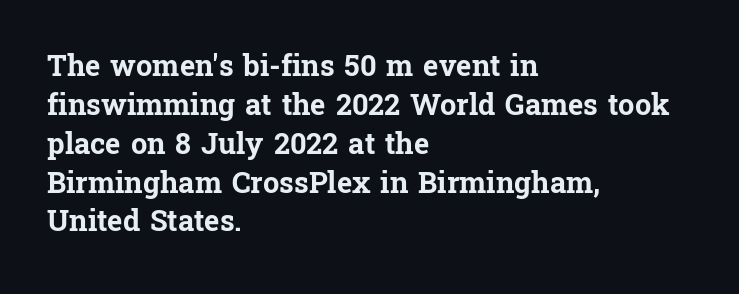
{"serif": "yes", "italic": "no", "bold": "yes", "weight": "bold", "width": "normal", "stroke_contrast": "low", "x_height": "medium", "monospaced": "no", "underline": "no", "align": "left", "line_spacing": "normal", "line_spacing_ratio": 1.34, "letter_spacing": "normal", "letter_spacing_em": 0.0, "glyph_px": 29}
